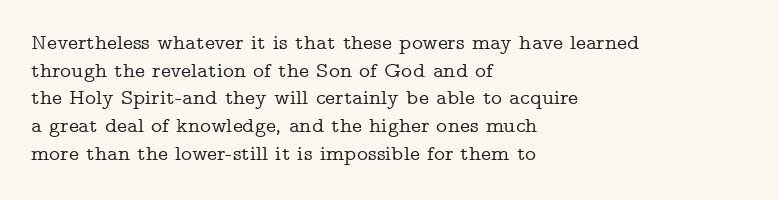
Every character sits straight up, as roman type does. Decoration check: the copy has no underline. A normal amount of white space separates one row of letters from the next. The passage shown has conventional tracking throughout.
